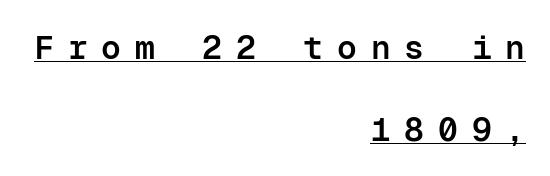
{"serif": "no", "italic": "no", "bold": "semi", "weight": "semibold", "width": "normal", "stroke_contrast": "low", "x_height": "medium", "monospaced": "yes", "underline": "yes", "align": "right", "line_spacing": "loose", "line_spacing_ratio": 2.47, "letter_spacing": "wide", "letter_spacing_em": 0.42, "glyph_px": 33}
